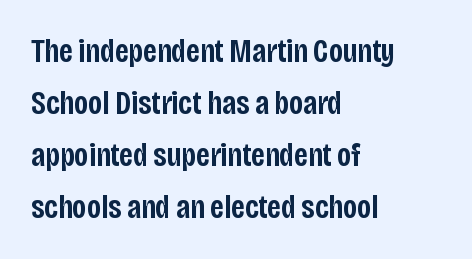
Glance below the letters and you will spot only blank space. The passage shown is typeset with a sans-serif family. These lines keep a tight, regular rhythm from letter to letter. The lines sit at an ordinary, default distance from one another. You can tell it's not italic because the verticals are truly vertical. The face used here is proportionally spaced, like ordinary book or web type.
